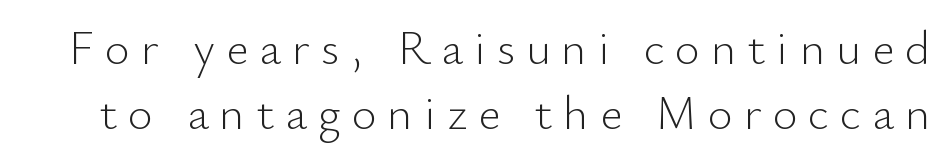
{"serif": "no", "italic": "no", "bold": "no", "weight": "light", "width": "normal", "stroke_contrast": "low", "x_height": "small", "monospaced": "no", "underline": "no", "line_spacing": "normal", "line_spacing_ratio": 1.36, "letter_spacing": "wide", "letter_spacing_em": 0.23, "glyph_px": 48}
